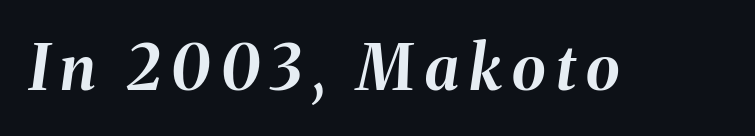
Q: Is the text bold? A: Yes.
Q: Is the text italic (slanted)? A: Yes, it leans right by about 8 degrees.
Q: Is the text underlined? A: No.
Q: Width (condensed, normal, or wide)? A: Normal.
Q: Stroke contrast? A: Medium.
Q: x-height? A: Medium.
Q: Monospaced? A: No.
